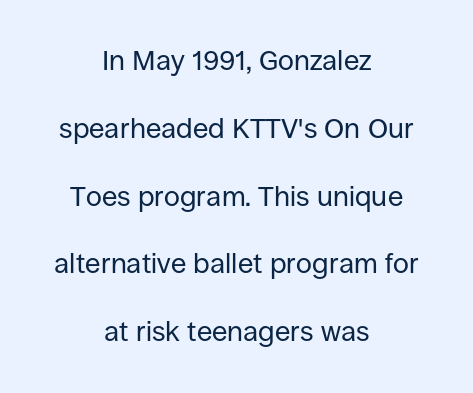
{"serif": "no", "italic": "no", "bold": "no", "weight": "regular", "width": "normal", "stroke_contrast": "low", "x_height": "large", "monospaced": "no", "underline": "no", "align": "center", "line_spacing": "loose", "line_spacing_ratio": 2.42, "letter_spacing": "normal", "letter_spacing_em": 0.0, "glyph_px": 28}
